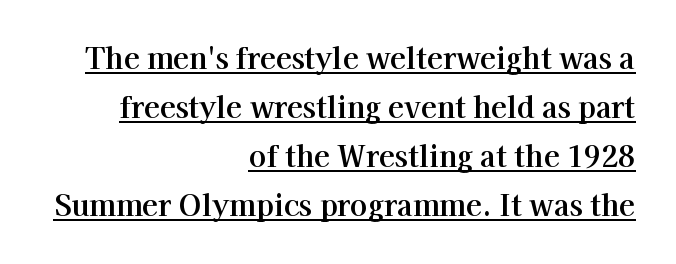
Q: Is the text italic (slanted)? A: No, it is upright.
Q: Is the typeface a serif or a sans-serif typeface? A: Serif.
Q: Is the text underlined? A: Yes.
Q: How is the paragraph aligned? A: Right-aligned.
Q: Is the spacing between letters normal or unusually wide? A: Normal.
Q: Is the spacing between lines tight, normal or loose? A: Normal.
Q: Width (condensed, normal, or wide)? A: Normal.
Q: Stroke contrast? A: High.
Q: x-height? A: Medium.
Q: Monospaced? A: No.
